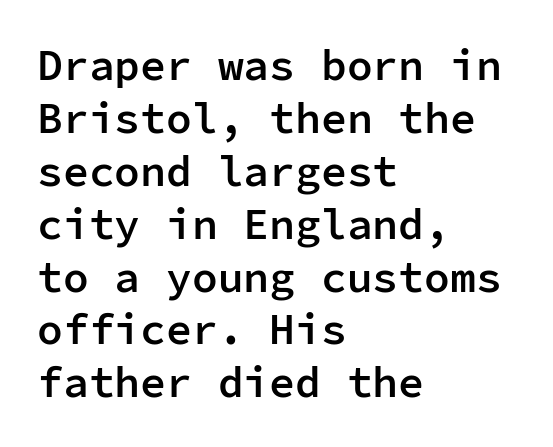
The image shows 43 px semibold sans-serif type, upright, monospaced; set left-aligned, line spacing 1.23x, normal letter spacing, not underlined; low stroke contrast and a medium x-height.
